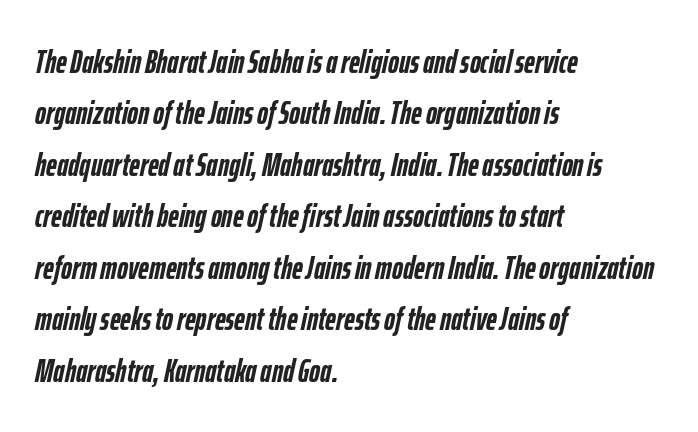
Q: Is the text bold? A: Yes.
Q: Is the text italic (slanted)? A: Yes, it leans right by about 12 degrees.
Q: Is the text underlined? A: No.
Q: How is the paragraph aligned? A: Left-aligned.
Q: Is the spacing between letters normal or unusually wide? A: Normal.
Q: Is the spacing between lines tight, normal or loose? A: Normal.
Q: Width (condensed, normal, or wide)? A: Condensed.
Q: Stroke contrast? A: Low.
Q: x-height? A: Medium.
Q: Monospaced? A: No.
